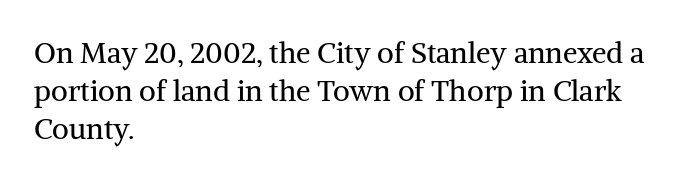
{"serif": "yes", "italic": "no", "bold": "no", "weight": "regular", "width": "normal", "stroke_contrast": "medium", "x_height": "medium", "monospaced": "no", "underline": "no", "align": "left", "line_spacing": "normal", "line_spacing_ratio": 1.31, "letter_spacing": "normal", "letter_spacing_em": 0.0, "glyph_px": 29}
